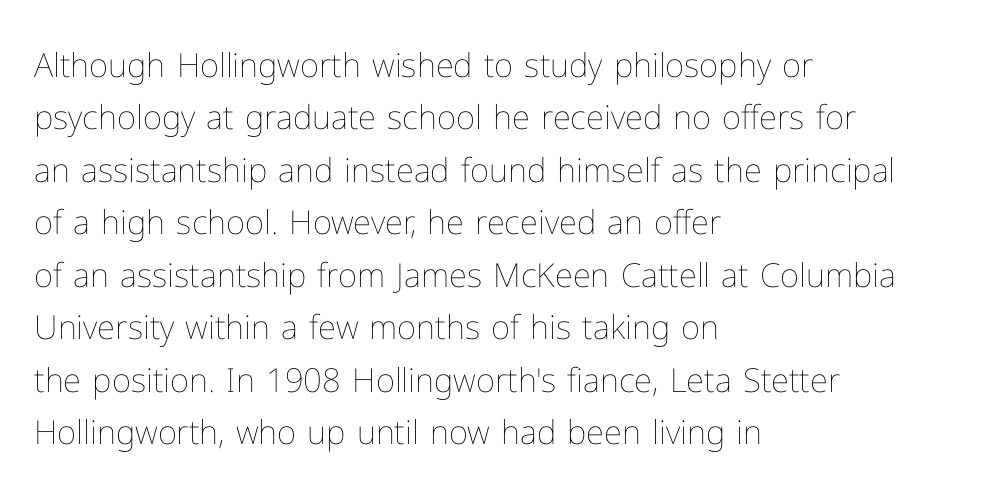
{"italic": "no", "bold": "no", "weight": "thin", "width": "normal", "stroke_contrast": "low", "x_height": "medium", "monospaced": "no", "underline": "no", "align": "left", "line_spacing": "normal", "line_spacing_ratio": 1.59, "letter_spacing": "normal", "letter_spacing_em": 0.0, "glyph_px": 33}
